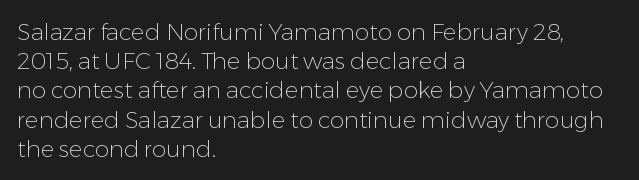
Nothing unusual about the tracking: characters are spaced as the font intends. Caption: multi-line text, flush left, ragged right. How would I describe the line gaps? Plain and ordinary. Unbolded letterforms with no extra heft.
